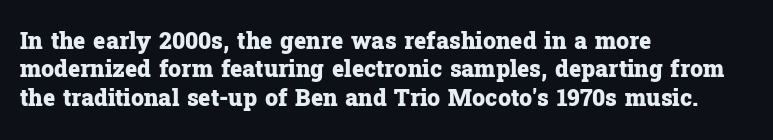
Q: Is the text bold? A: Yes.
Q: Is the text italic (slanted)? A: No, it is upright.
Q: Is the text underlined? A: No.
Q: How is the paragraph aligned? A: Left-aligned.
Q: Is the spacing between letters normal or unusually wide? A: Normal.
